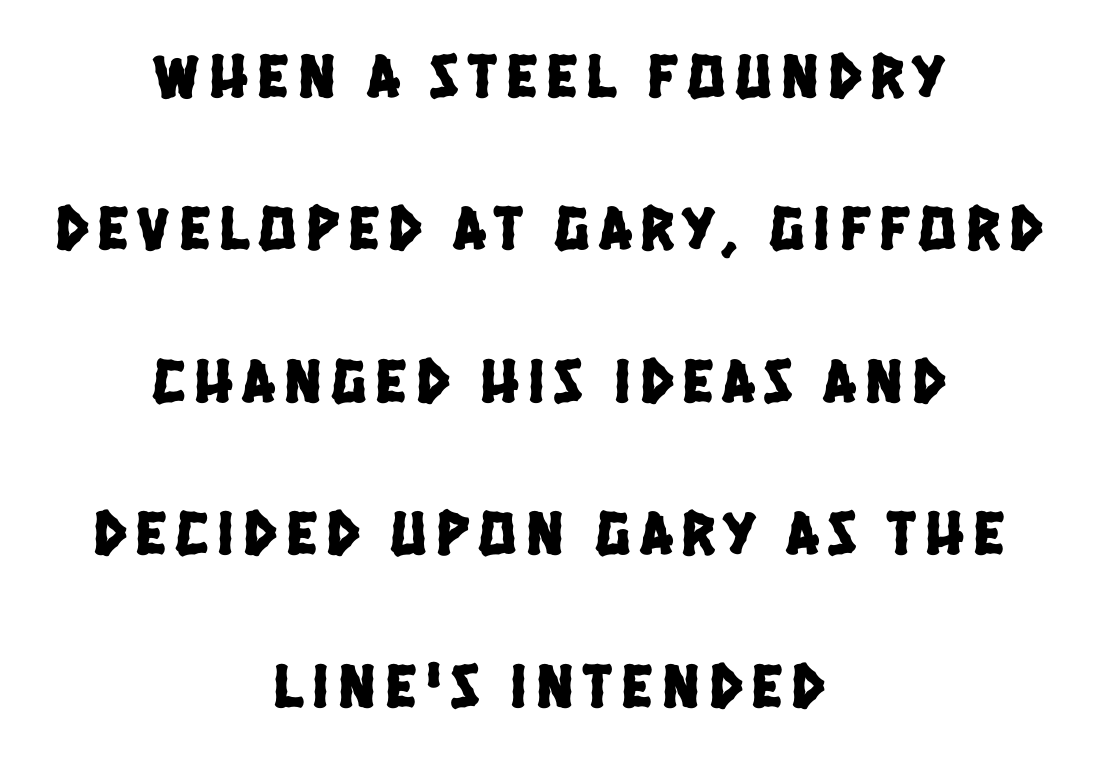
Compared with a flush-left layout, this one balances lines on the center instead. The letters advance in unequal steps, a hallmark of proportional type. Rows of type keep a wide berth in the vertical direction. Just letters on the line, the space beneath them empty. The face used here is a sans, in the tradition of grotesques and geometrics.
